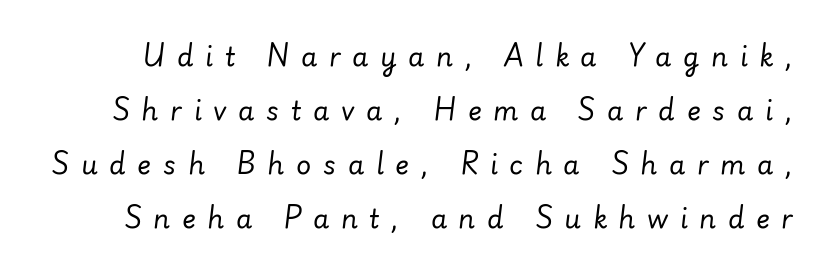
The typesetting does not lean heavy: it is not bold. Is the type slanted? Yes — the strokes lean at a clear angle. If you measured baseline to baseline, you'd find a long distance. The foot of each line stays bare and open. This sample uses expanded letter spacing, leaving extra air between glyphs.
